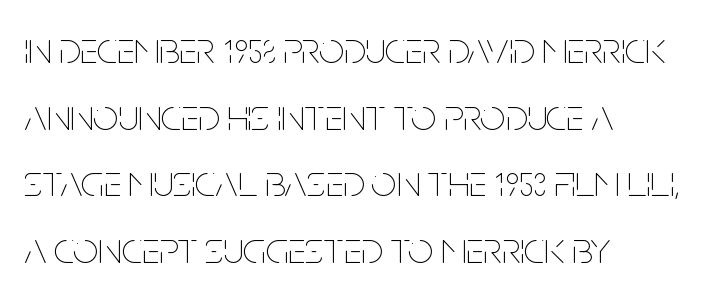
Q: Is the text bold? A: No.
Q: Is the text italic (slanted)? A: No, it is upright.
Q: Is the text underlined? A: No.
Q: How is the paragraph aligned? A: Left-aligned.
Q: Is the spacing between letters normal or unusually wide? A: Normal.
Q: Is the spacing between lines tight, normal or loose? A: Normal.
Q: Width (condensed, normal, or wide)? A: Condensed.
Q: Stroke contrast? A: Low.
Q: x-height? A: Large.
Q: Monospaced? A: No.
